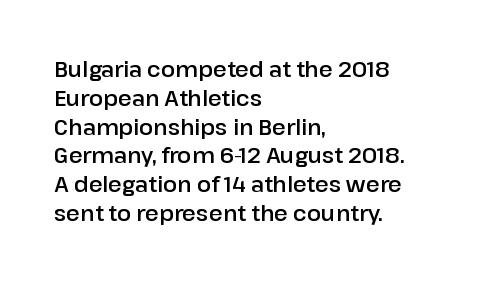
Q: Is the text italic (slanted)? A: No, it is upright.
Q: Is the text underlined? A: No.
Q: How is the paragraph aligned? A: Left-aligned.
Q: Is the spacing between letters normal or unusually wide? A: Normal.
Q: Is the spacing between lines tight, normal or loose? A: Normal.
